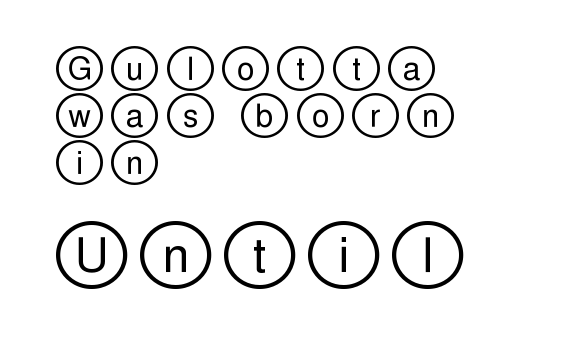
Q: Is the text italic (slanted)? A: No, it is upright.
Q: Is the text underlined? A: No.
Q: How is the paragraph aligned? A: Left-aligned.
Q: Is the spacing between letters normal or unusually wide? A: Unusually wide.
Q: Is the spacing between lines tight, normal or loose? A: Normal.
Q: Which block of text is set in a larger size, the first (top) or the second (bottom)? A: The second (bottom) one.
Q: Width (condensed, normal, or wide)? A: Wide.
Q: x-height? A: Large.
